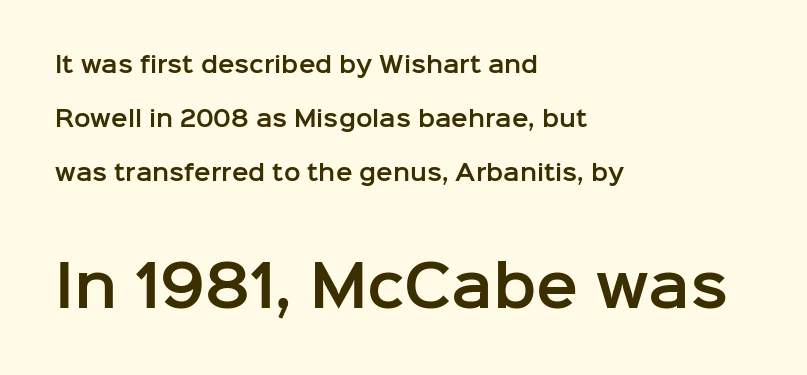
The image shows 56 px sans-serif type, upright; set left-aligned, loose line spacing (2.46x), normal letter spacing, not underlined; the second (bottom) block is 2.55x larger; low stroke contrast and a medium x-height.
